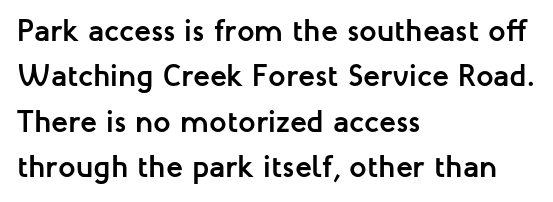
The image shows 31 px semibold sans-serif type, upright; set left-aligned, normal line spacing (1.46x), normal letter spacing, not underlined; low stroke contrast and a medium x-height.
